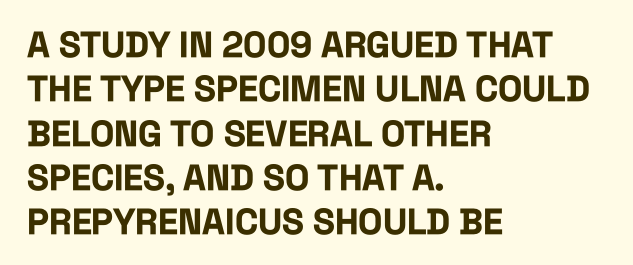
This is roman type, the default non-slanted kind. The glyphs in this specimen are sans serif. Words float on clear page, feet unadorned. The letters advance in unequal steps, a hallmark of proportional type.
